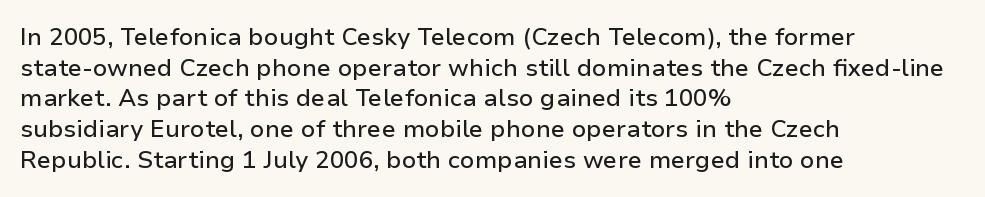
The image shows 24 px text type, upright; set left-aligned, normal line spacing (1.28x), normal letter spacing, not underlined.
